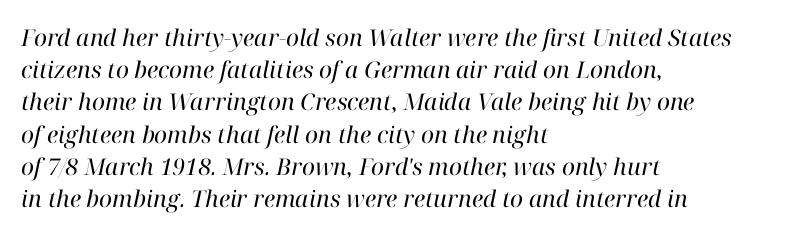
Q: Is the text bold? A: No.
Q: Is the text italic (slanted)? A: Yes, it leans right by about 12 degrees.
Q: Is the text underlined? A: No.
Q: How is the paragraph aligned? A: Left-aligned.
Q: Is the spacing between letters normal or unusually wide? A: Normal.
Q: Is the spacing between lines tight, normal or loose? A: Normal.
